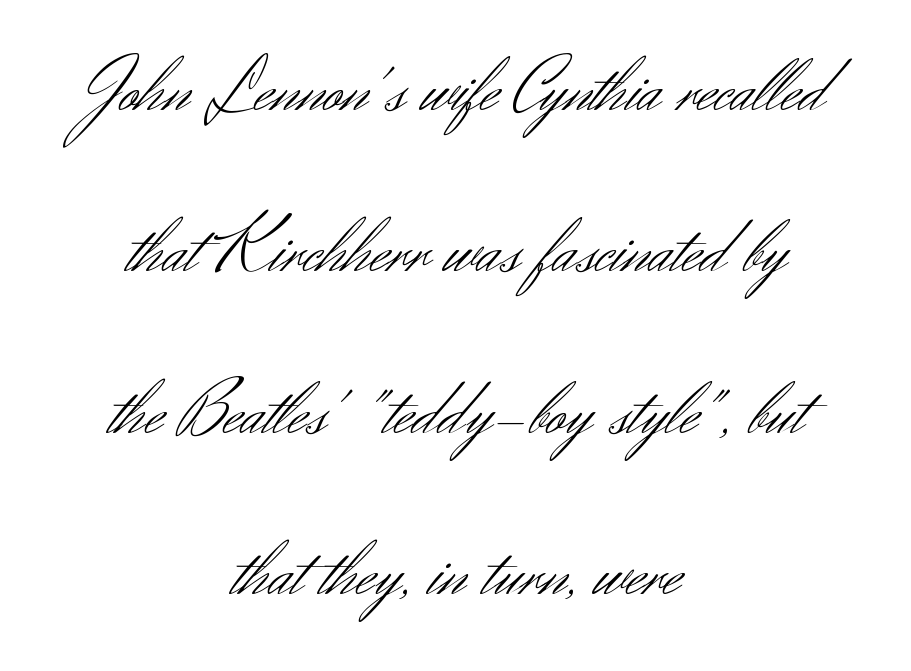
Stroke terminals: plain, sans-serif. The passage shown is typed in a proportional face where columns would drift. Each new line begins a long way beneath the previous one. Think standard paragraph weight, or any step lighter than that.
